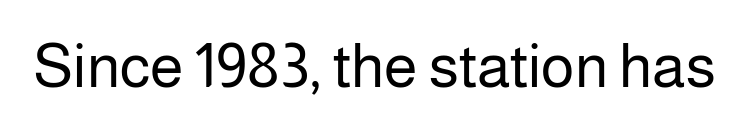
{"serif": "no", "italic": "no", "bold": "no", "weight": "regular", "width": "normal", "stroke_contrast": "low", "x_height": "medium", "monospaced": "no", "underline": "no", "letter_spacing": "normal", "letter_spacing_em": 0.0, "glyph_px": 61}
